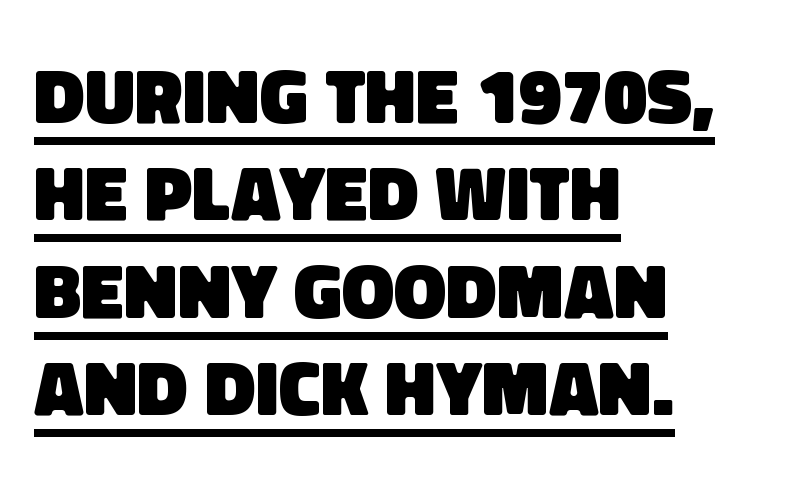
Note the varied advance widths — an 'i' is clearly narrower than an 'm'. Leftover space on each line is placed entirely after the last word. Default kerning and tracking; the words read as compact shapes. Vertically, the passage feels balanced, rows spaced as you'd expect. Weight: bold. Quick note: underline on.
